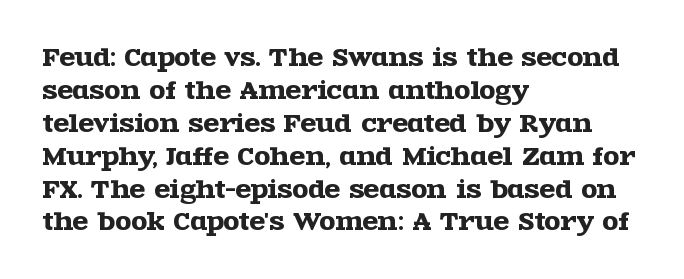
Plain, unruled lines of type. Letter spacing: default. Quick note: interline space is typical. Does the lettering tilt? It doesn't — this is upright. One-word summary of the alignment: left.
